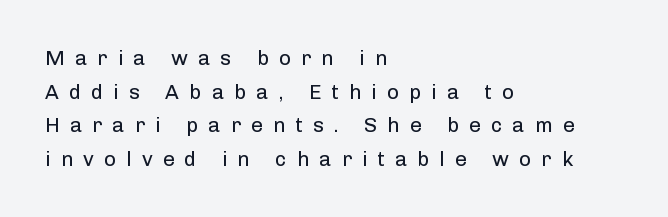
Evenly set lines give the paragraph a standard silhouette. Weight: not bold — regular or lighter. Letter spacing: wide. Plain, unruled lines of type.
